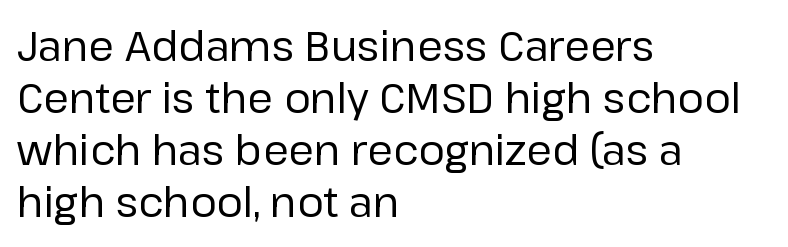
Q: Is the text bold? A: No.
Q: Is the text italic (slanted)? A: No, it is upright.
Q: Is the typeface a serif or a sans-serif typeface? A: Sans-serif.
Q: Is the text underlined? A: No.
Q: How is the paragraph aligned? A: Left-aligned.
Q: Is the spacing between letters normal or unusually wide? A: Normal.
Q: Is the spacing between lines tight, normal or loose? A: Normal.
Q: Width (condensed, normal, or wide)? A: Normal.
Q: Stroke contrast? A: Low.
Q: x-height? A: Medium.
Q: Monospaced? A: No.
